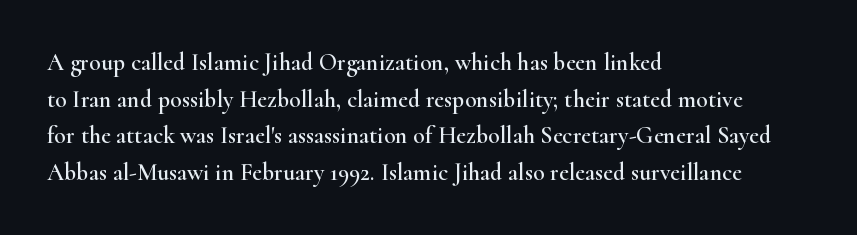
Unlike italic type, these characters show no tilt at all. Glyph-to-glyph distance matches everyday printed text. The line-height multiplier appears to be the usual default. The rag falls on the right side of this text block.
